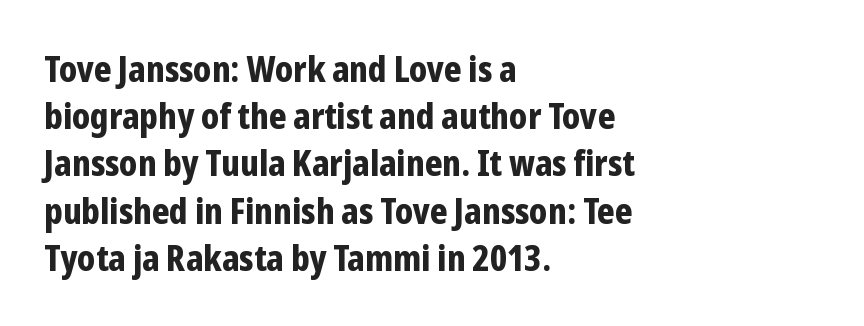
{"serif": "no", "italic": "no", "bold": "yes", "weight": "bold", "width": "condensed", "stroke_contrast": "low", "x_height": "medium", "monospaced": "no", "underline": "no", "align": "left", "line_spacing": "normal", "line_spacing_ratio": 1.35, "letter_spacing": "normal", "letter_spacing_em": 0.0, "glyph_px": 35}
